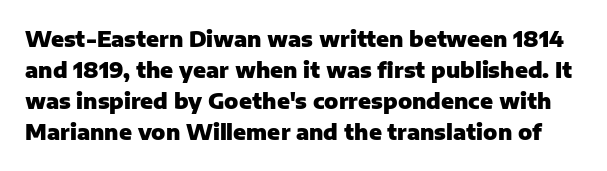
Q: Is the text bold? A: Yes.
Q: Is the text italic (slanted)? A: No, it is upright.
Q: Is the text underlined? A: No.
Q: Is the spacing between letters normal or unusually wide? A: Normal.
Q: Is the spacing between lines tight, normal or loose? A: Normal.
